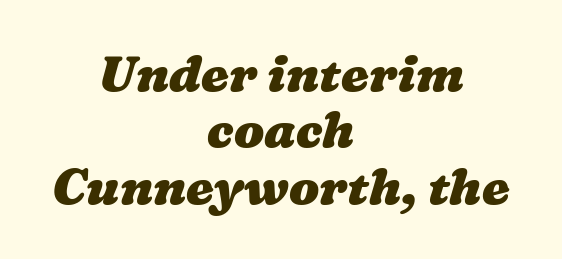
Q: Is the text bold? A: Yes.
Q: Is the text underlined? A: No.
Q: How is the paragraph aligned? A: Centered.
Q: Is the spacing between letters normal or unusually wide? A: Normal.
Q: Is the spacing between lines tight, normal or loose? A: Tight.
Q: Width (condensed, normal, or wide)? A: Wide.
Q: Stroke contrast? A: Medium.
Q: x-height? A: Medium.
Q: Monospaced? A: No.
